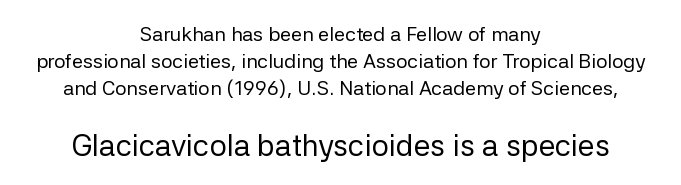
Q: Is the text bold? A: No.
Q: Is the text italic (slanted)? A: No, it is upright.
Q: Is the typeface a serif or a sans-serif typeface? A: Sans-serif.
Q: Is the text underlined? A: No.
Q: How is the paragraph aligned? A: Centered.
Q: Is the spacing between letters normal or unusually wide? A: Normal.
Q: Is the spacing between lines tight, normal or loose? A: Normal.
Q: Which block of text is set in a larger size, the first (top) or the second (bottom)? A: The second (bottom) one.
Q: Width (condensed, normal, or wide)? A: Normal.
Q: Stroke contrast? A: Low.
Q: x-height? A: Medium.
Q: Monospaced? A: No.
